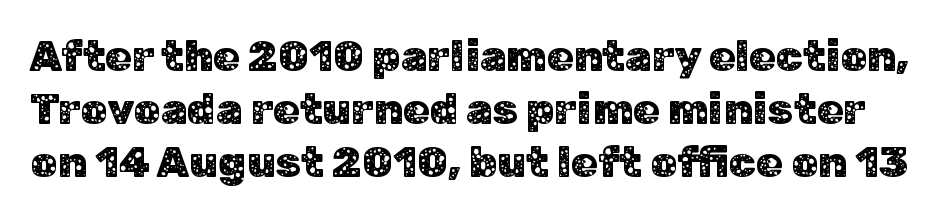
Q: Is the text italic (slanted)? A: No, it is upright.
Q: Is the typeface a serif or a sans-serif typeface? A: Sans-serif.
Q: Is the text underlined? A: No.
Q: Is the spacing between letters normal or unusually wide? A: Normal.
Q: Width (condensed, normal, or wide)? A: Normal.
Q: Stroke contrast? A: Low.
Q: x-height? A: Medium.
Q: Monospaced? A: No.
